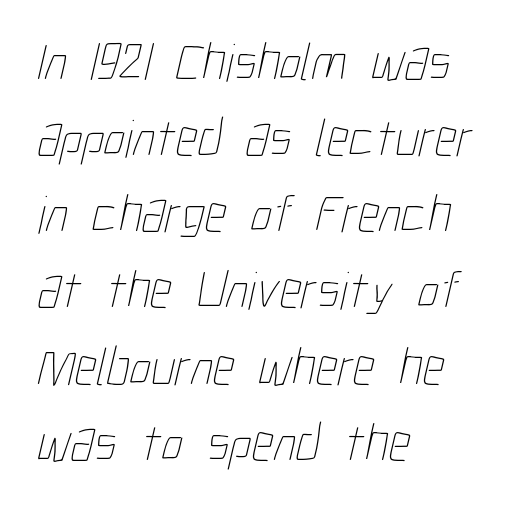
{"bold": "no", "weight": "thin", "width": "condensed", "stroke_contrast": "low", "x_height": "medium", "monospaced": "no", "underline": "no", "align": "left", "line_spacing": "normal", "line_spacing_ratio": 1.41, "letter_spacing": "normal", "letter_spacing_em": 0.0, "glyph_px": 54}
